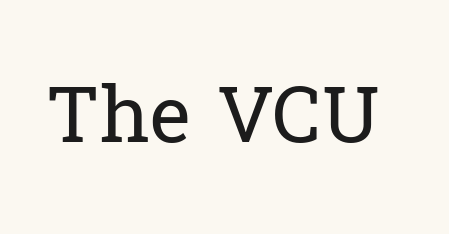
{"serif": "yes", "italic": "no", "bold": "no", "weight": "regular", "width": "normal", "stroke_contrast": "low", "x_height": "medium", "monospaced": "no", "underline": "no", "letter_spacing": "normal", "letter_spacing_em": 0.0, "glyph_px": 78}
